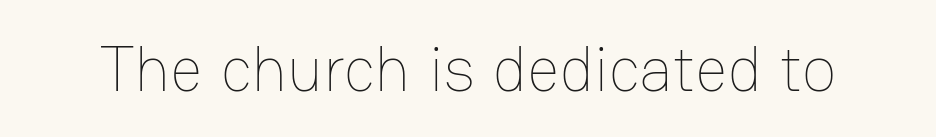
{"italic": "no", "bold": "no", "weight": "thin", "width": "normal", "stroke_contrast": "low", "x_height": "medium", "monospaced": "no", "underline": "no", "letter_spacing": "normal", "letter_spacing_em": 0.0, "glyph_px": 64}
